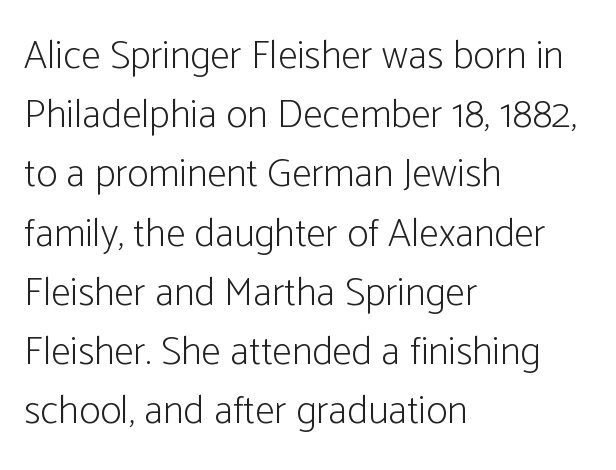
{"serif": "no", "italic": "no", "bold": "no", "weight": "light", "width": "condensed", "stroke_contrast": "low", "x_height": "medium", "monospaced": "no", "underline": "no", "align": "left", "line_spacing": "normal", "line_spacing_ratio": 1.48, "letter_spacing": "normal", "letter_spacing_em": 0.0, "glyph_px": 40}
